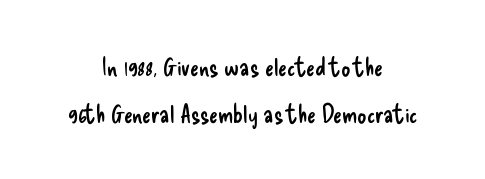
The image shows 26 px text type, upright; set centered, line spacing 1.8x, normal letter spacing, not underlined.
